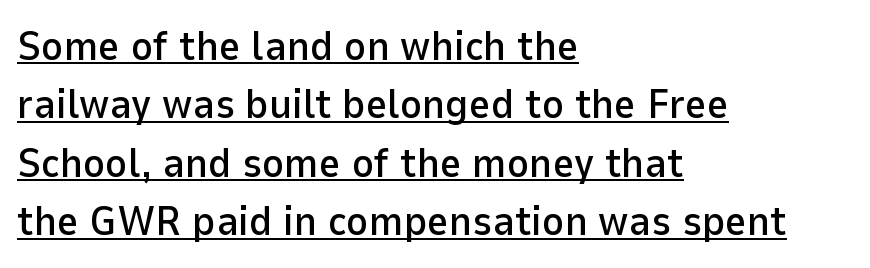
The image shows 42 px sans-serif type, upright; set left-aligned, normal line spacing (1.39x), normal letter spacing, underlined; low stroke contrast and a medium x-height.
